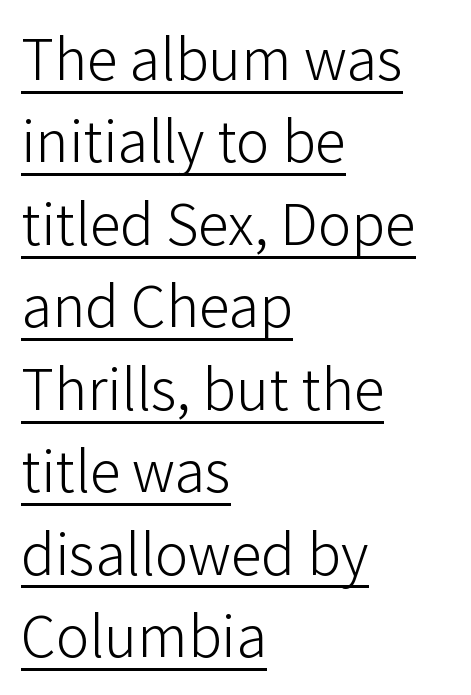
The image shows 62 px light sans-serif type, upright; set left-aligned, normal line spacing (1.33x), normal letter spacing, underlined; low stroke contrast and a medium x-height.
